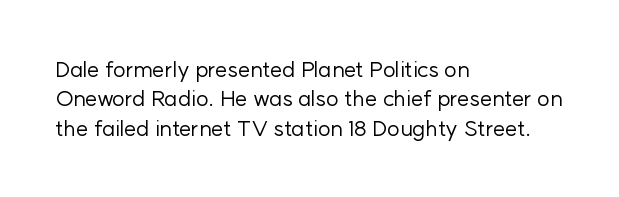
Caption: face not bold, strokes unweighted. Whoever set this chose a conventional vertical rhythm. This sample uses plain, unmodified letter spacing. The lettering stays uniformly vertical, giving the passage a roman look. Rule under the text: the space is simply empty.
